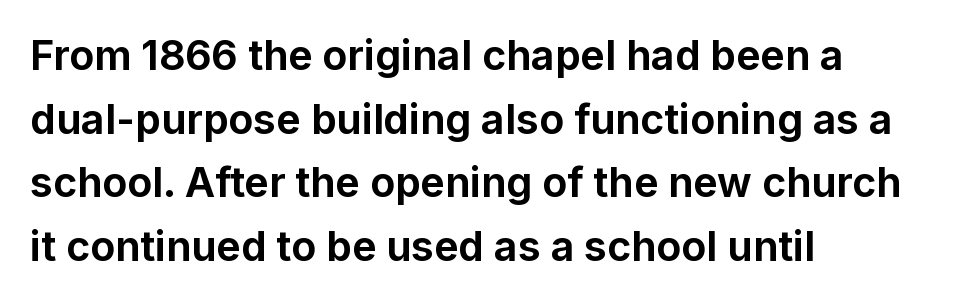
{"serif": "no", "italic": "no", "bold": "yes", "weight": "bold", "width": "normal", "stroke_contrast": "low", "x_height": "medium", "monospaced": "no", "underline": "no", "align": "left", "line_spacing": "normal", "line_spacing_ratio": 1.55, "letter_spacing": "normal", "letter_spacing_em": 0.0, "glyph_px": 41}
